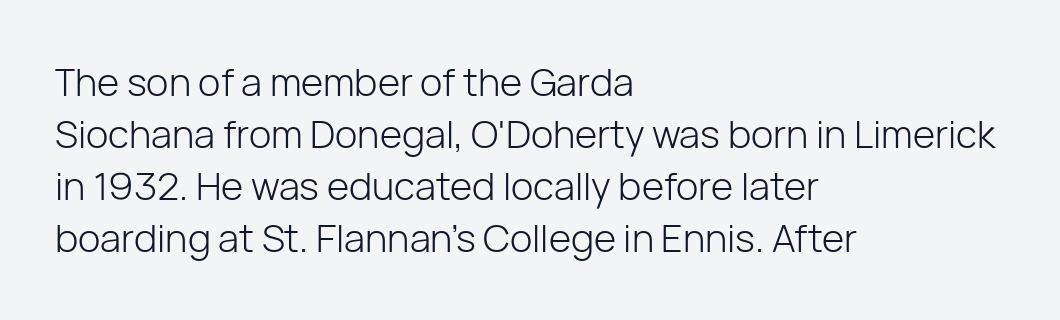
{"serif": "no", "italic": "no", "bold": "no", "weight": "light", "width": "normal", "stroke_contrast": "low", "x_height": "medium", "monospaced": "no", "underline": "no", "align": "left", "line_spacing": "normal", "line_spacing_ratio": 1.37, "letter_spacing": "normal", "letter_spacing_em": 0.0, "glyph_px": 38}
